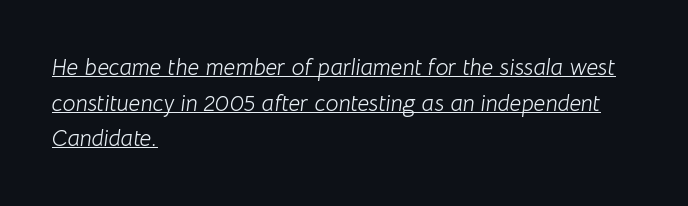
The gaps between neighbouring characters are ordinary and unremarkable. What decoration does the sample have? An underline. The whole block is typeset with a tilt. Counters stay open thanks to moderate or lighter strokes. The rows are spaced the way most documents space them.
